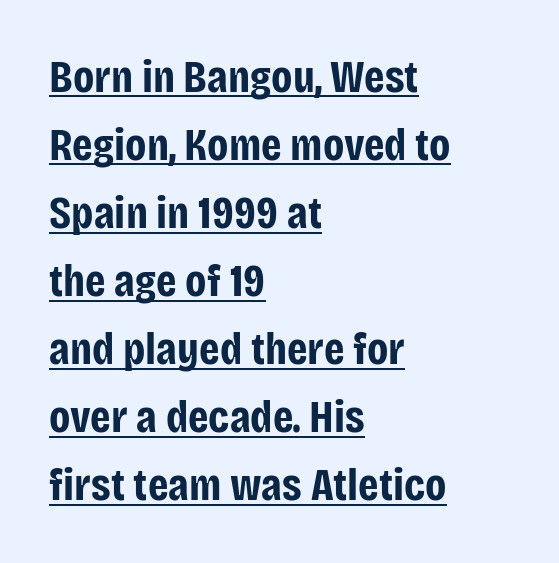
Q: Is the text bold? A: Yes.
Q: Is the text italic (slanted)? A: No, it is upright.
Q: Is the typeface a serif or a sans-serif typeface? A: Sans-serif.
Q: Is the text underlined? A: Yes.
Q: How is the paragraph aligned? A: Left-aligned.
Q: Is the spacing between letters normal or unusually wide? A: Normal.
Q: Is the spacing between lines tight, normal or loose? A: Normal.
Q: Width (condensed, normal, or wide)? A: Condensed.
Q: Stroke contrast? A: Low.
Q: x-height? A: Large.
Q: Monospaced? A: No.
